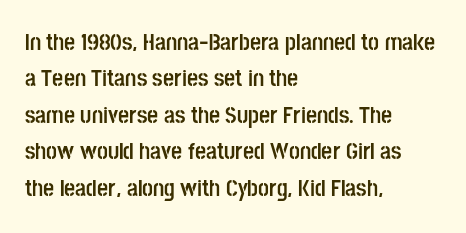
The designer left line spacing at the default. The horizontal fit of the characters is conventional and even. The specimen reads as upright at a glance. The passage shown is not underscored anywhere. The letters are bold, with thick, heavy strokes.
